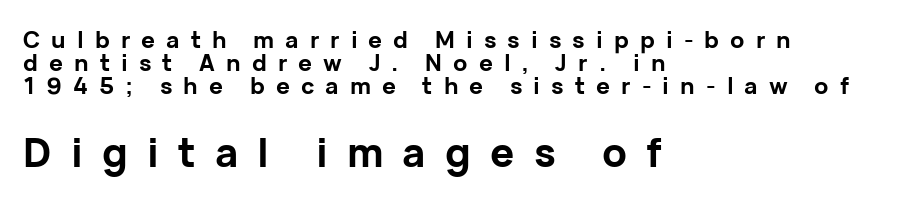
Q: Is the text bold? A: Yes.
Q: Is the text italic (slanted)? A: No, it is upright.
Q: Is the typeface a serif or a sans-serif typeface? A: Sans-serif.
Q: Is the text underlined? A: No.
Q: How is the paragraph aligned? A: Left-aligned.
Q: Is the spacing between letters normal or unusually wide? A: Unusually wide.
Q: Is the spacing between lines tight, normal or loose? A: Tight.
Q: Which block of text is set in a larger size, the first (top) or the second (bottom)? A: The second (bottom) one.
Q: Width (condensed, normal, or wide)? A: Normal.
Q: Stroke contrast? A: Low.
Q: x-height? A: Medium.
Q: Monospaced? A: No.
